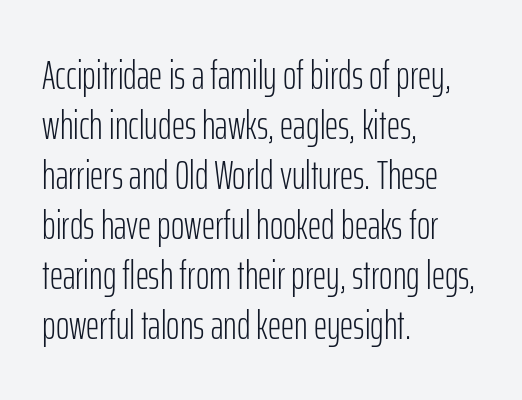
{"serif": "no", "italic": "no", "bold": "no", "weight": "light", "width": "condensed", "stroke_contrast": "low", "x_height": "medium", "monospaced": "no", "underline": "no", "align": "left", "line_spacing_ratio": 1.22, "letter_spacing": "normal", "letter_spacing_em": 0.0, "glyph_px": 41}
